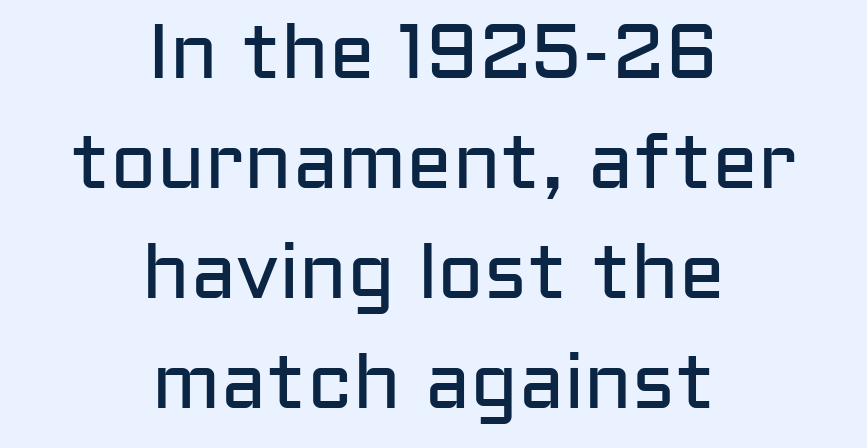
The image shows 77 px regular-weight sans-serif type, upright; set centered, normal line spacing (1.43x), normal letter spacing, not underlined; low stroke contrast and a medium x-height.
